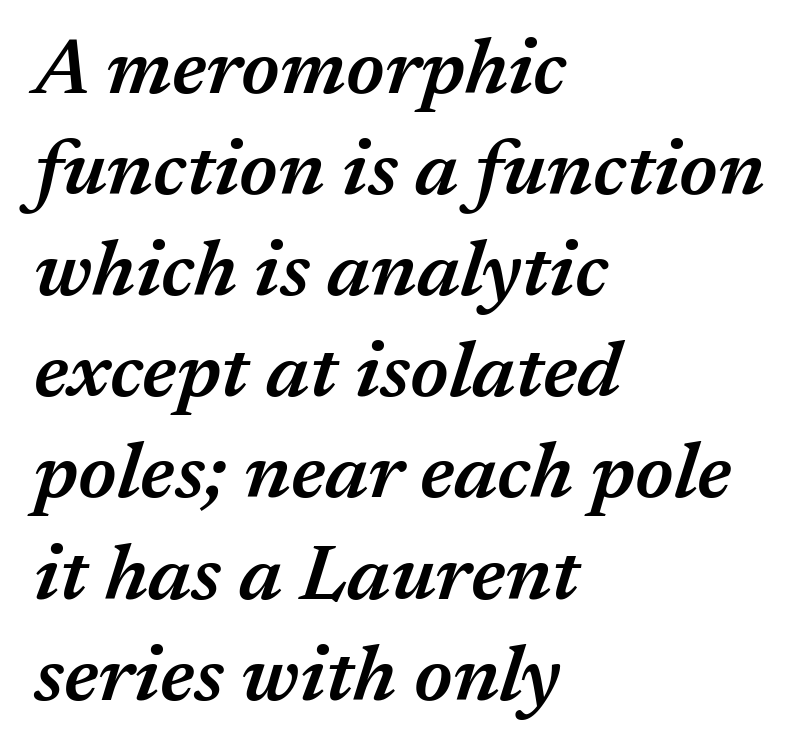
Horizontally, the lines are justified to the leading edge only. This sample has the flowing, uneven cadence of proportional lettering. A clean baseline with only descenders dipping below it. This is the in-between weight designers call semibold or demi.
